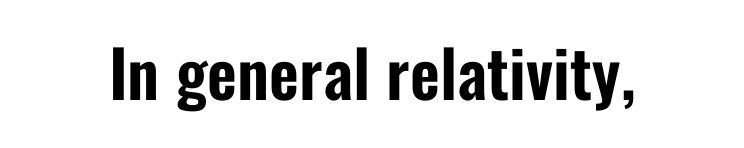
The image shows 65 px condensed sans-serif type, upright; set normal letter spacing, not underlined; low stroke contrast and a medium x-height.
